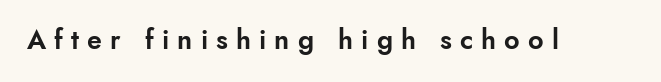
Q: Is the text italic (slanted)? A: No, it is upright.
Q: Is the text underlined? A: No.
Q: Is the spacing between letters normal or unusually wide? A: Unusually wide.
